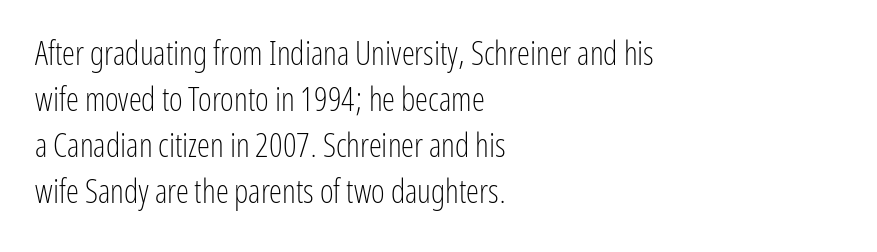
The image shows 33 px light, condensed sans-serif type, upright; set left-aligned, normal line spacing (1.39x), normal letter spacing, not underlined; low stroke contrast and a medium x-height.
